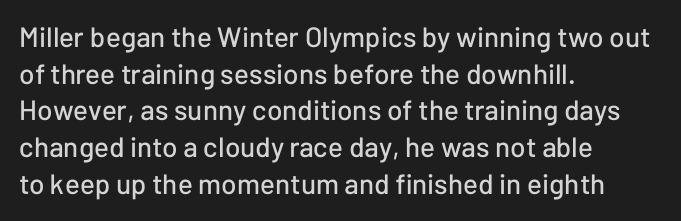
The image shows 28 px sans-serif type, upright; set left-aligned, normal line spacing (1.31x), normal letter spacing, not underlined; low stroke contrast and a medium x-height.
